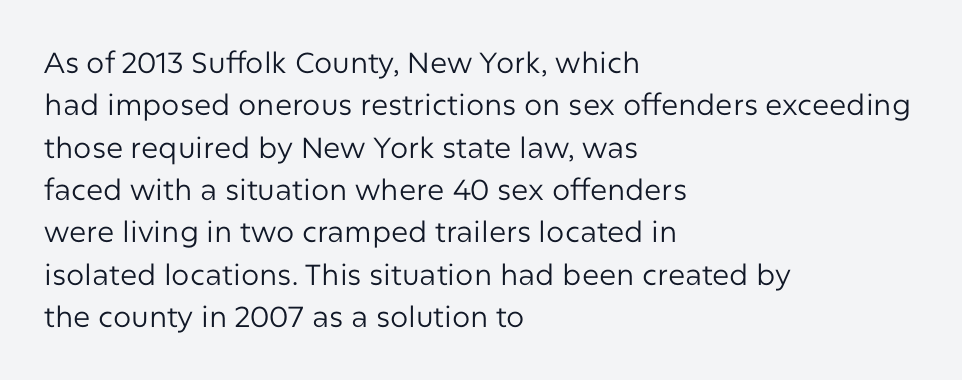
Q: Is the text bold? A: No.
Q: Is the text italic (slanted)? A: No, it is upright.
Q: Is the typeface a serif or a sans-serif typeface? A: Sans-serif.
Q: Is the text underlined? A: No.
Q: How is the paragraph aligned? A: Left-aligned.
Q: Is the spacing between letters normal or unusually wide? A: Normal.
Q: Is the spacing between lines tight, normal or loose? A: Normal.
Q: Width (condensed, normal, or wide)? A: Normal.
Q: Stroke contrast? A: Low.
Q: x-height? A: Medium.
Q: Monospaced? A: No.
